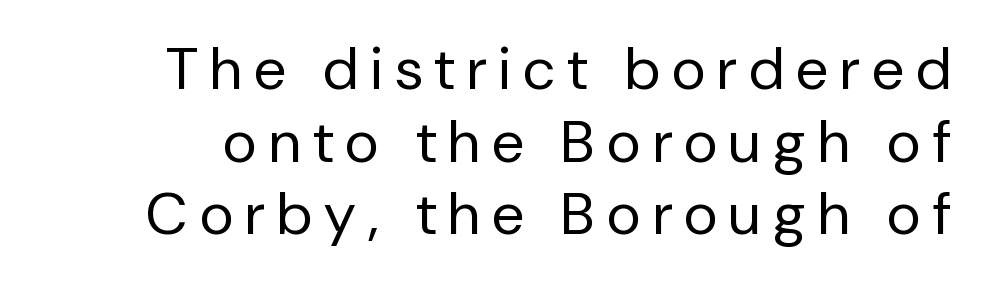
Q: Is the text bold? A: No.
Q: Is the text italic (slanted)? A: No, it is upright.
Q: Is the typeface a serif or a sans-serif typeface? A: Sans-serif.
Q: Is the text underlined? A: No.
Q: Is the spacing between letters normal or unusually wide? A: Unusually wide.
Q: Width (condensed, normal, or wide)? A: Normal.
Q: Stroke contrast? A: Low.
Q: x-height? A: Medium.
Q: Monospaced? A: No.
